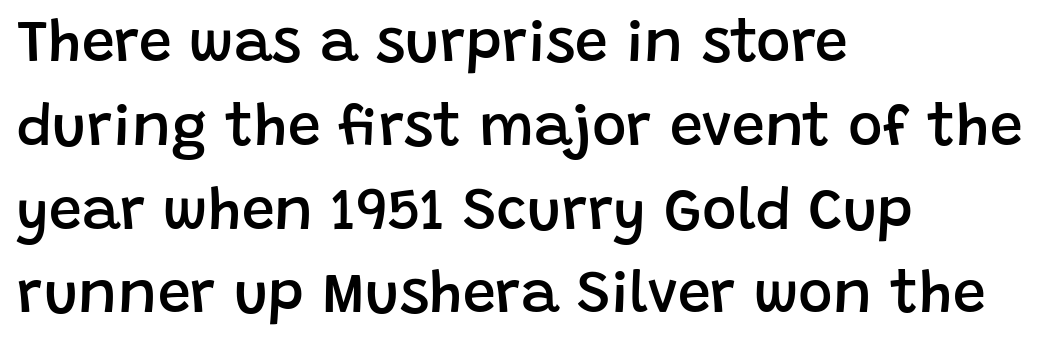
Q: Is the text bold? A: Semi-bold.
Q: Is the text italic (slanted)? A: No, it is upright.
Q: Is the typeface a serif or a sans-serif typeface? A: Sans-serif.
Q: Is the text underlined? A: No.
Q: How is the paragraph aligned? A: Left-aligned.
Q: Is the spacing between letters normal or unusually wide? A: Normal.
Q: Is the spacing between lines tight, normal or loose? A: Normal.
Q: Width (condensed, normal, or wide)? A: Normal.
Q: Stroke contrast? A: Low.
Q: x-height? A: Large.
Q: Monospaced? A: No.
